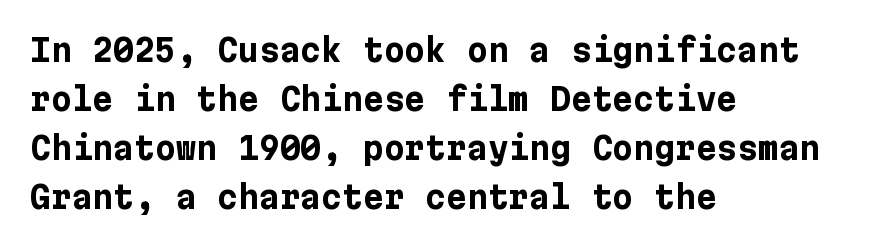
{"serif": "no", "italic": "no", "bold": "yes", "weight": "bold", "width": "normal", "stroke_contrast": "low", "x_height": "medium", "underline": "no", "align": "left", "line_spacing": "normal", "line_spacing_ratio": 1.53, "letter_spacing": "normal", "letter_spacing_em": 0.0, "glyph_px": 32}
